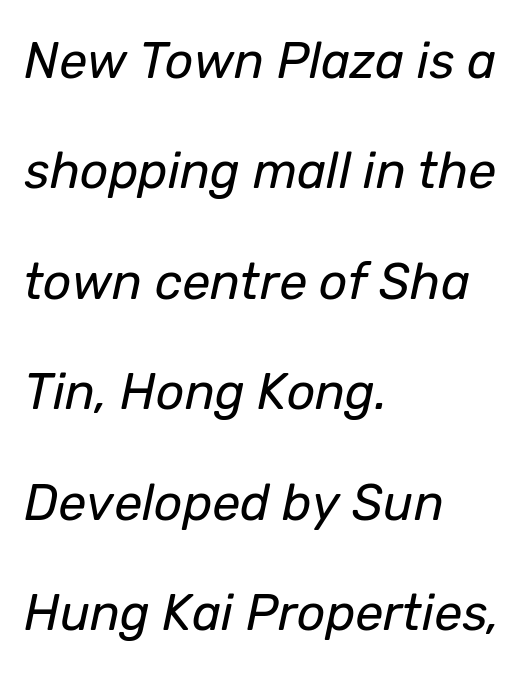
Does the leading feel generous? Absolutely, it's lavish. Do the characters align in a grid? No, the font is proportional. No letter is thick-stroked: the sample isn't bold. There's an unmistakable incline to the writing here. The paragraph has a hard left edge and a soft right edge. No word sits above an underline.
